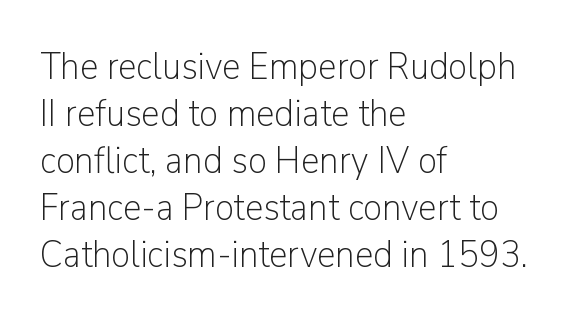
The image shows 38 px light sans-serif type, upright; set left-aligned, line spacing 1.24x, normal letter spacing, not underlined; low stroke contrast and a medium x-height.
